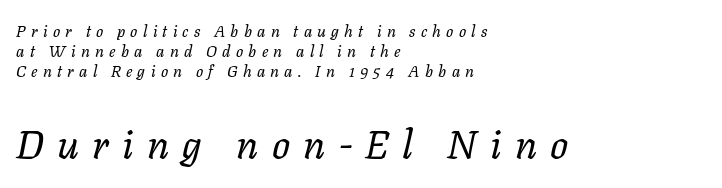
Q: Is the text bold? A: No.
Q: Is the text italic (slanted)? A: Yes, it leans right by about 11 degrees.
Q: Is the text underlined? A: No.
Q: How is the paragraph aligned? A: Left-aligned.
Q: Is the spacing between letters normal or unusually wide? A: Unusually wide.
Q: Is the spacing between lines tight, normal or loose? A: Normal.
Q: Which block of text is set in a larger size, the first (top) or the second (bottom)? A: The second (bottom) one.
Q: Width (condensed, normal, or wide)? A: Normal.
Q: Stroke contrast? A: Low.
Q: x-height? A: Medium.
Q: Monospaced? A: No.
